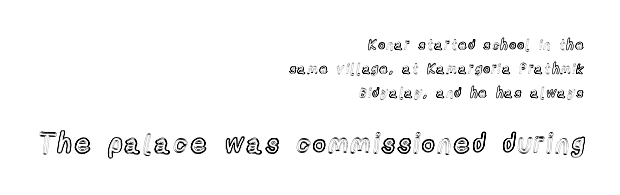
This rendering features lettering with no underline. Does the bottom block carry the larger type? Yes, it does. Does the copy run flush right? Yes — the right margin is perfectly even. One glance says typical: line gaps are just what's usual.
